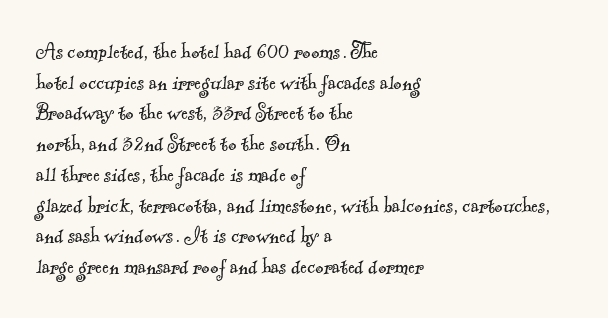
The image shows 25 px text type; set left-aligned, line spacing 1.23x, normal letter spacing, not underlined.
